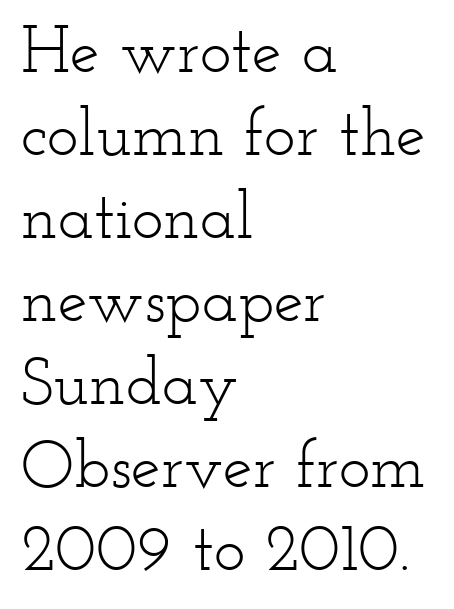
Q: Is the text bold? A: No.
Q: Is the text italic (slanted)? A: No, it is upright.
Q: Is the typeface a serif or a sans-serif typeface? A: Serif.
Q: Is the text underlined? A: No.
Q: How is the paragraph aligned? A: Left-aligned.
Q: Is the spacing between letters normal or unusually wide? A: Normal.
Q: Width (condensed, normal, or wide)? A: Wide.
Q: Stroke contrast? A: Low.
Q: x-height? A: Small.
Q: Monospaced? A: No.
